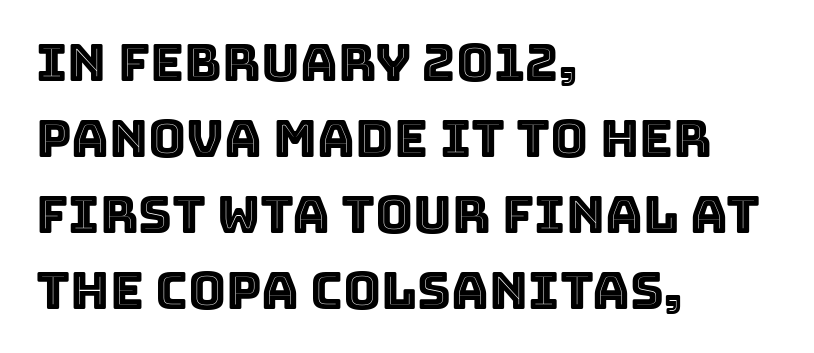
Q: Is the text italic (slanted)? A: No, it is upright.
Q: Is the text underlined? A: No.
Q: How is the paragraph aligned? A: Left-aligned.
Q: Is the spacing between letters normal or unusually wide? A: Normal.
Q: Is the spacing between lines tight, normal or loose? A: Normal.
Q: Width (condensed, normal, or wide)? A: Normal.
Q: x-height? A: Large.
Q: Monospaced? A: No.
